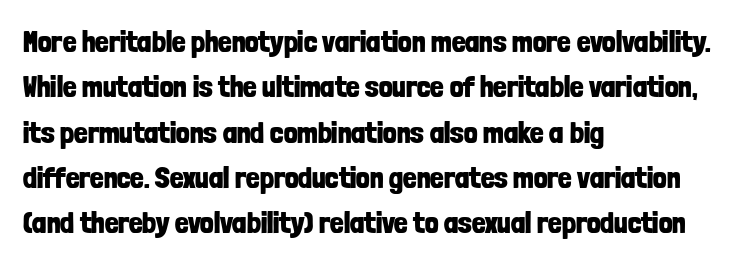
The glyphs have the mass of a bold cut. Quick note: underline off. Nobody touched the tracking dial on this one. Ascenders rise straight up at ninety degrees.
